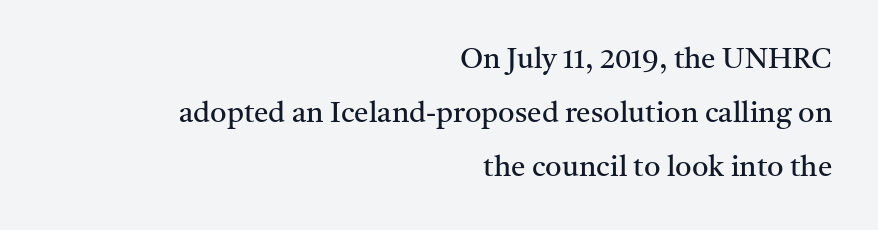
Is this a heavy cut? Hardly; it is regular or lighter. Do the characters align in a grid? No, the font is proportional. The lines are quadded right. Quick note: underline off. You could call the tracking neutral — neither tight nor loose.
